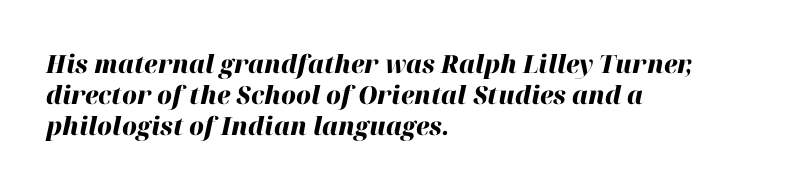
Thick stems and heavy bowls — unmistakably bold. Glance below the letters and you will spot only blank space. Default kerning and tracking; the words read as compact shapes. Posture: slanted. The typesetter chose a ragged-right arrangement here.
